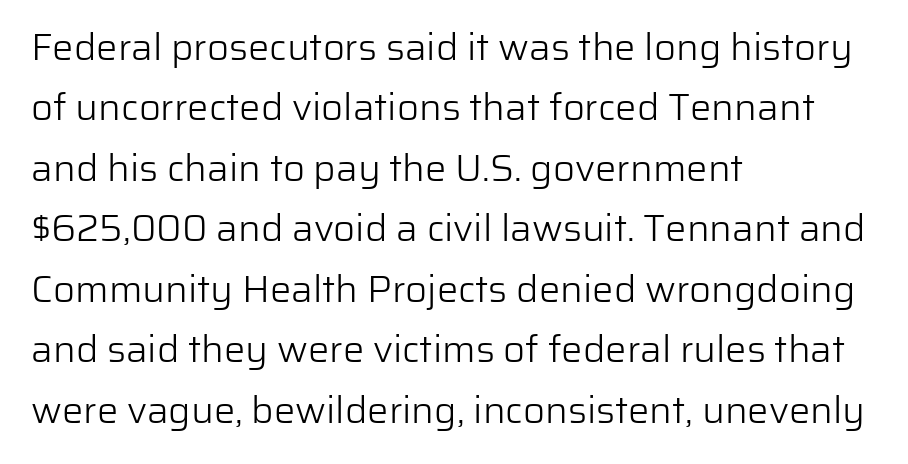
The rendering shows plain stroke endings on the letterforms — a sans-serif design. Horizontal bands of white between lines are of average thickness. This is not heavy type; no bold has been used. In terms of posture, this sample is upright.
